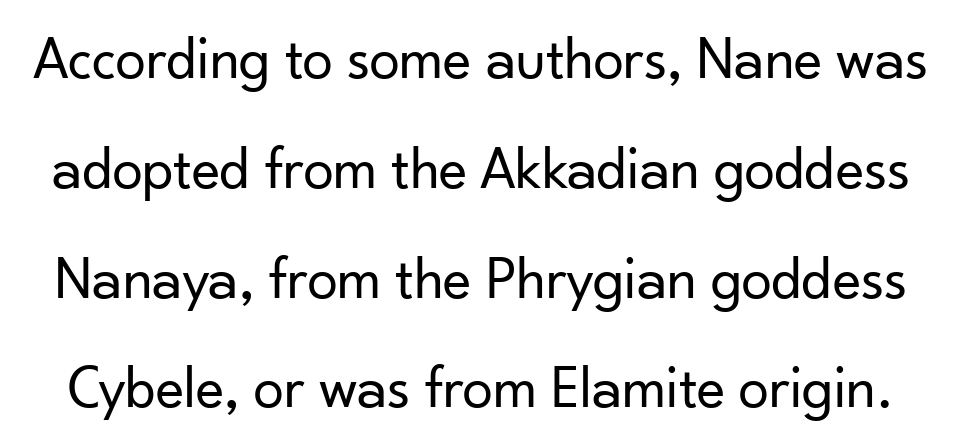
{"serif": "no", "italic": "no", "bold": "no", "weight": "regular", "width": "normal", "stroke_contrast": "low", "x_height": "small", "monospaced": "no", "underline": "no", "line_spacing_ratio": 1.8, "letter_spacing": "normal", "letter_spacing_em": 0.0, "glyph_px": 61}
